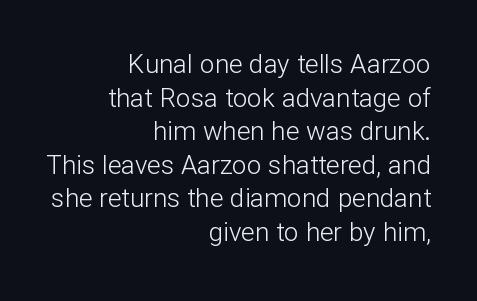
The image shows 26 px text type, upright; set right-aligned, normal line spacing (1.29x), normal letter spacing, not underlined.
